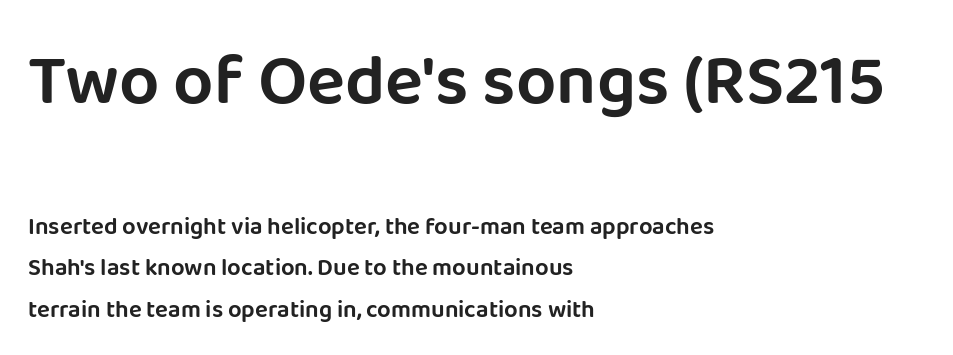
The emphasis by scale lands on block number one, above. Each row of text sits above clean, open space. The type family on display is of the sans-serif kind. The paragraph has a hard left edge and a soft right edge. The rendering uses natural spacing where letterforms have individual widths.
